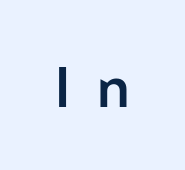
Q: Is the text bold? A: Semi-bold.
Q: Is the text italic (slanted)? A: No, it is upright.
Q: Is the typeface a serif or a sans-serif typeface? A: Sans-serif.
Q: Is the text underlined? A: No.
Q: Is the spacing between letters normal or unusually wide? A: Unusually wide.
Q: Width (condensed, normal, or wide)? A: Normal.
Q: Stroke contrast? A: Low.
Q: x-height? A: Medium.
Q: Monospaced? A: No.
